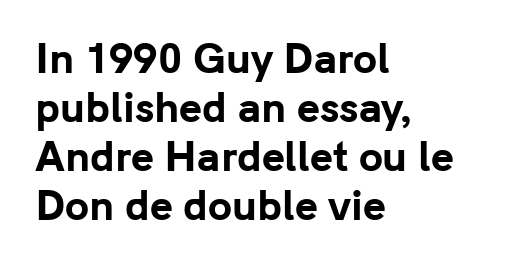
The image shows 39 px bold sans-serif type, upright; set left-aligned, normal line spacing (1.26x), normal letter spacing, not underlined; low stroke contrast and a medium x-height.
